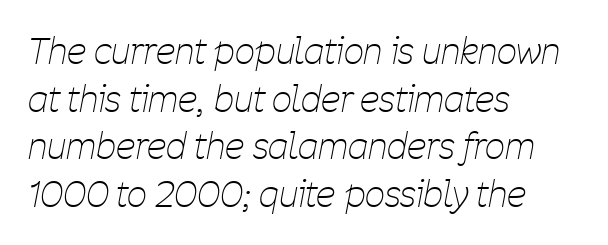
Unmarked baselines from the first word to the last. Looking at the ascenders, they clearly lean. No letter is thick-stroked: the sample isn't bold. Reading down the column, the eye jumps a familiar distance to each next line.
